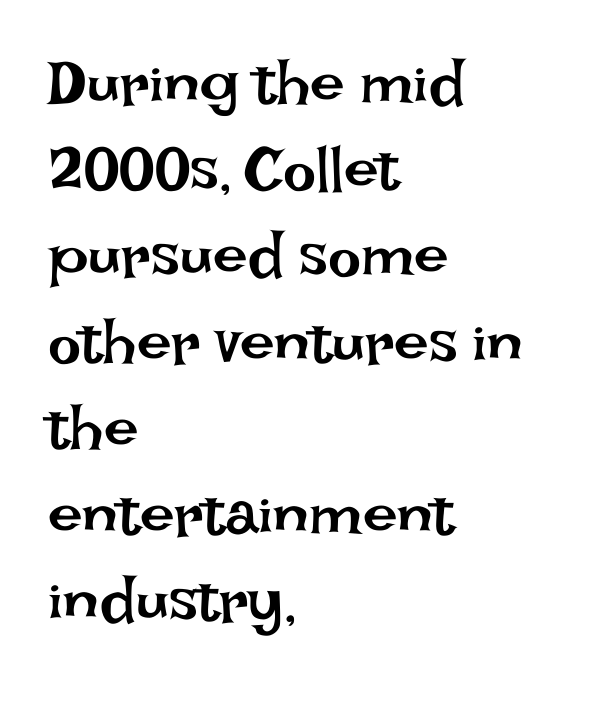
The image shows 62 px regular-weight type, upright; set left-aligned, normal line spacing (1.39x), normal letter spacing, not underlined; low stroke contrast and a large x-height.
